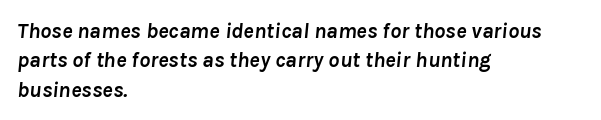
Q: Is the text bold? A: Yes.
Q: Is the text italic (slanted)? A: Yes, it leans right by about 8 degrees.
Q: Is the text underlined? A: No.
Q: How is the paragraph aligned? A: Left-aligned.
Q: Is the spacing between letters normal or unusually wide? A: Normal.
Q: Is the spacing between lines tight, normal or loose? A: Normal.
